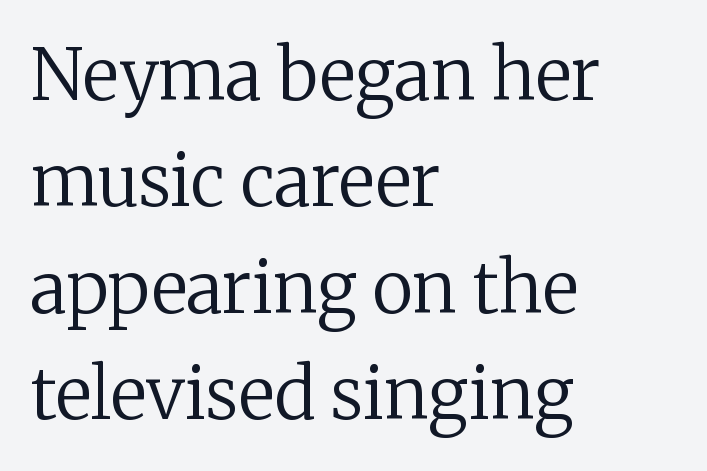
Q: Is the text bold? A: No.
Q: Is the text italic (slanted)? A: No, it is upright.
Q: Is the typeface a serif or a sans-serif typeface? A: Serif.
Q: Is the text underlined? A: No.
Q: How is the paragraph aligned? A: Left-aligned.
Q: Is the spacing between letters normal or unusually wide? A: Normal.
Q: Is the spacing between lines tight, normal or loose? A: Normal.
Q: Width (condensed, normal, or wide)? A: Normal.
Q: Stroke contrast? A: Low.
Q: x-height? A: Medium.
Q: Monospaced? A: No.
